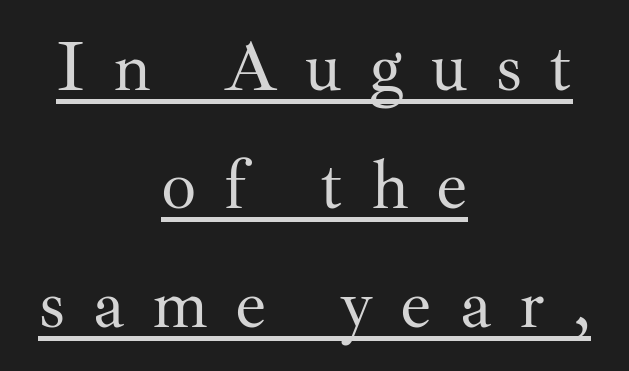
Q: Is the text bold? A: No.
Q: Is the text italic (slanted)? A: No, it is upright.
Q: Is the typeface a serif or a sans-serif typeface? A: Serif.
Q: Is the text underlined? A: Yes.
Q: How is the paragraph aligned? A: Centered.
Q: Is the spacing between letters normal or unusually wide? A: Unusually wide.
Q: Is the spacing between lines tight, normal or loose? A: Normal.
Q: Width (condensed, normal, or wide)? A: Normal.
Q: Stroke contrast? A: Medium.
Q: x-height? A: Small.
Q: Monospaced? A: No.
